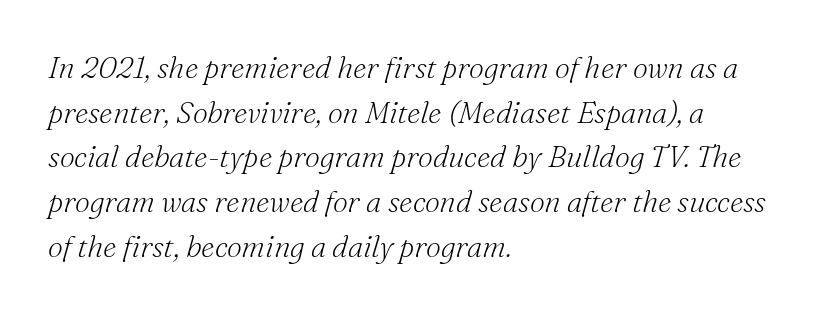
{"serif": "yes", "italic": "yes", "lean": "right", "slant_degrees": 16, "bold": "no", "weight": "light", "width": "normal", "stroke_contrast": "medium", "x_height": "small", "monospaced": "no", "underline": "no", "align": "left", "line_spacing": "normal", "line_spacing_ratio": 1.49, "letter_spacing": "normal", "letter_spacing_em": 0.0, "glyph_px": 30}
